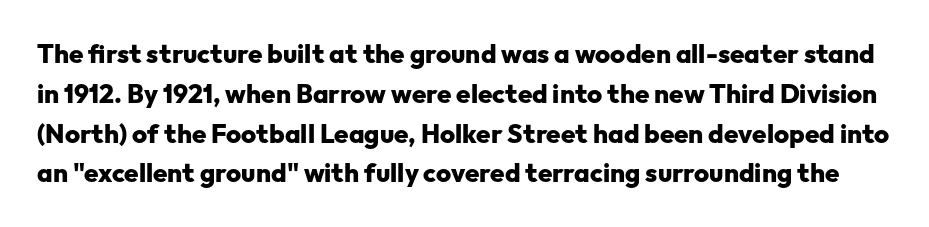
Q: Is the text bold? A: Yes.
Q: Is the text italic (slanted)? A: No, it is upright.
Q: Is the text underlined? A: No.
Q: Is the spacing between letters normal or unusually wide? A: Normal.
Q: Is the spacing between lines tight, normal or loose? A: Normal.
